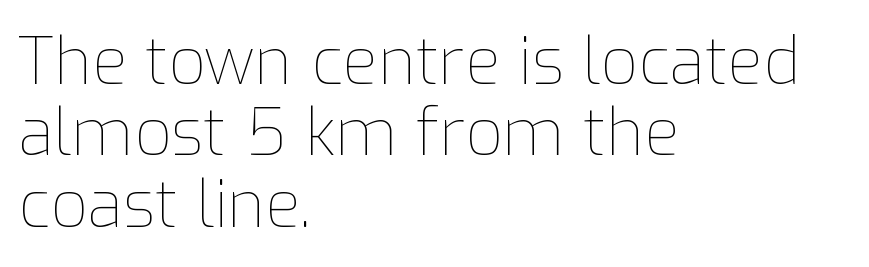
The image shows 65 px thin type, upright; set left-aligned, tight line spacing (1.1x), normal letter spacing, not underlined; low stroke contrast and a medium x-height.
